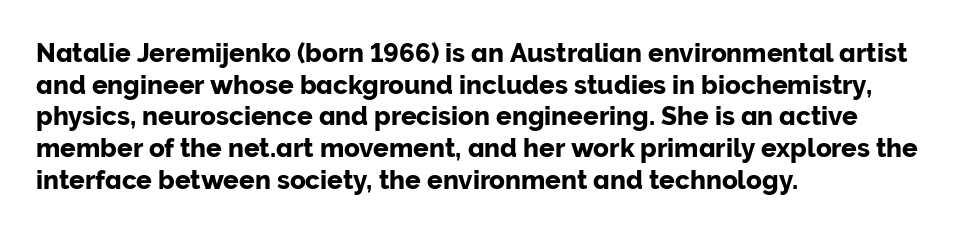
The image shows 26 px text type, upright; set left-aligned, line spacing 1.22x, normal letter spacing, not underlined.
